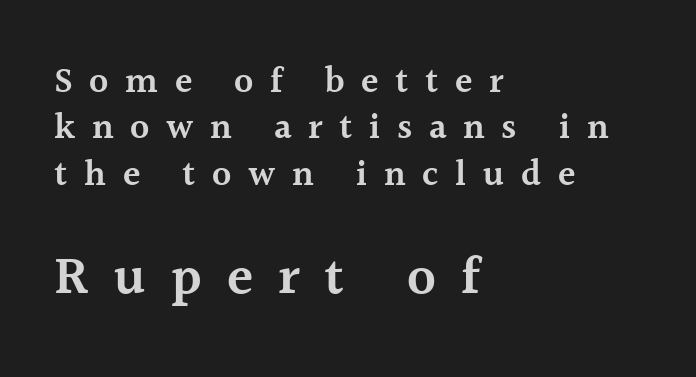
Size contrast runs from small at the top to large at the bottom. Proportional: the letters do not fall into vertical columns. Posture: upright roman. This is the in-between weight designers call semibold or demi.
